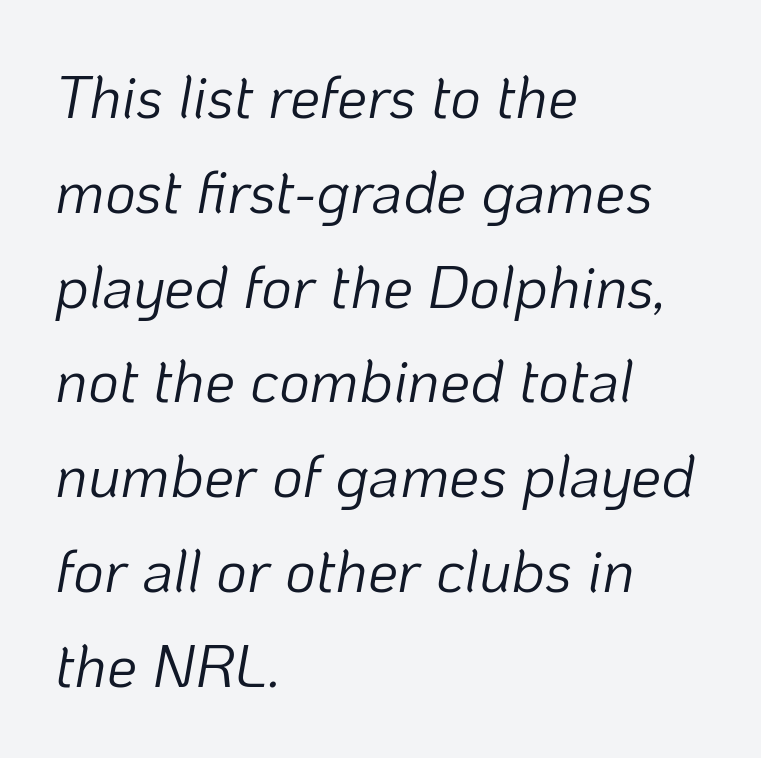
The image shows 60 px light type, italic (leaning right); set left-aligned, normal line spacing (1.58x), normal letter spacing, not underlined; low stroke contrast and a medium x-height.
